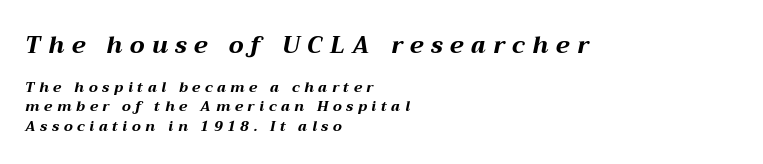
Q: Is the text bold? A: Yes.
Q: Is the text italic (slanted)? A: Yes, it leans right by about 12 degrees.
Q: Is the text underlined? A: No.
Q: How is the paragraph aligned? A: Left-aligned.
Q: Is the spacing between letters normal or unusually wide? A: Unusually wide.
Q: Is the spacing between lines tight, normal or loose? A: Normal.
Q: Which block of text is set in a larger size, the first (top) or the second (bottom)? A: The first (top) one.
